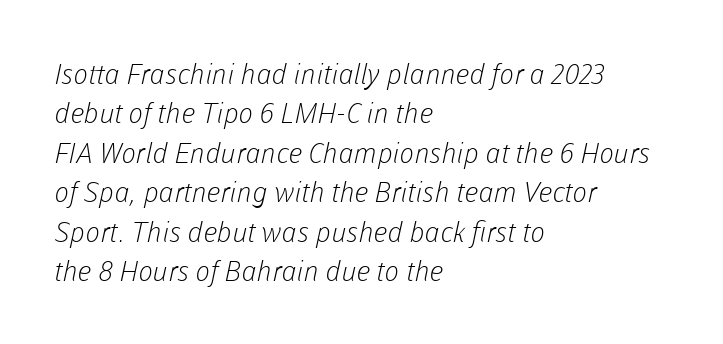
Line spacing here is normal. Compared with a centered layout, this one pins lines to the left instead. A light-to-regular cut is what we see here. A typesetter would label this face a sans. Think of a printed novel: that variable character pitch is what you see here.
